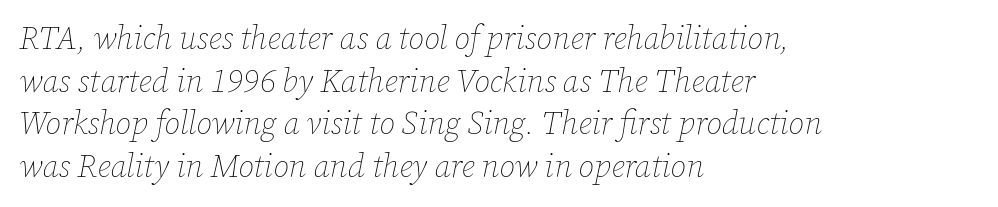
Q: Is the text bold? A: No.
Q: Is the text italic (slanted)? A: Yes, it leans right by about 12 degrees.
Q: Is the text underlined? A: No.
Q: How is the paragraph aligned? A: Left-aligned.
Q: Is the spacing between letters normal or unusually wide? A: Normal.
Q: Is the spacing between lines tight, normal or loose? A: Normal.
Q: Width (condensed, normal, or wide)? A: Normal.
Q: Stroke contrast? A: Low.
Q: x-height? A: Medium.
Q: Monospaced? A: No.
